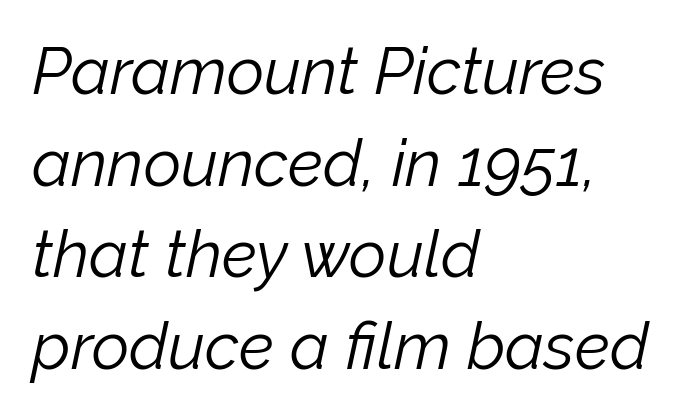
Left-aligned paragraph, ragged on the right. Is the type slanted? Yes — the strokes lean at a clear angle. The rows are spaced the way most documents space them. Default kerning and tracking; the words read as compact shapes. Stems here are at most as thick as an everyday book face.
